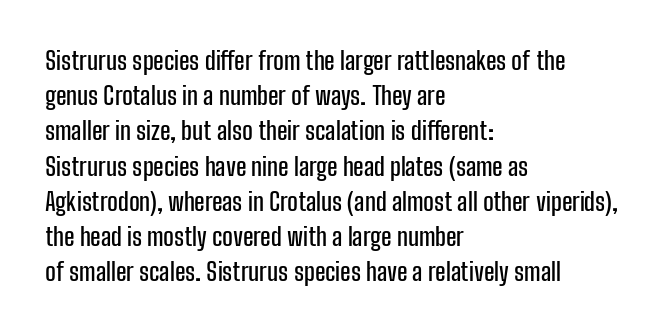
{"italic": "no", "underline": "no", "align": "left", "line_spacing": "normal", "line_spacing_ratio": 1.41, "letter_spacing": "normal", "letter_spacing_em": 0.0, "glyph_px": 25}
